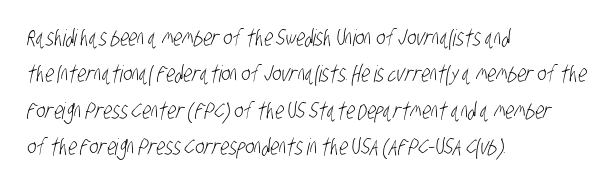
Q: Is the text bold? A: No.
Q: Is the text underlined? A: No.
Q: How is the paragraph aligned? A: Left-aligned.
Q: Is the spacing between letters normal or unusually wide? A: Normal.
Q: Is the spacing between lines tight, normal or loose? A: Normal.
